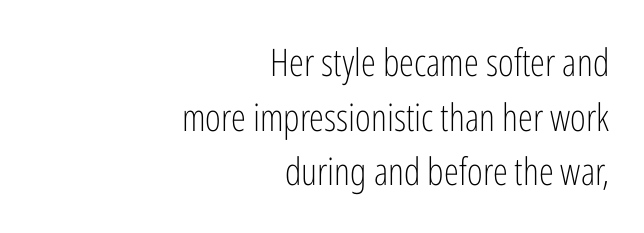
The letters advance in unequal steps, a hallmark of proportional type. The passage is arranged like a letterhead date or caption credit — flush right. Summary of vertical rhythm: regular, with standard interline spacing. Stroke terminals: plain, sans-serif.
